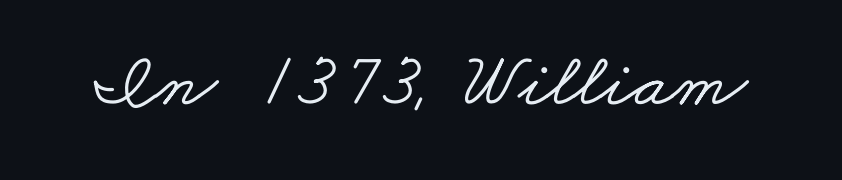
What kind of face is this? One with serifs. The passage shown is typed in a proportional face where columns would drift. Check the space under the baseline: it is left empty. Short note: letters normally spaced.
